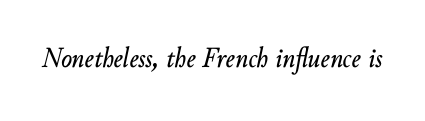
The letterforms sit shoulder to shoulder at normal distance. Rendered with sloped, italic letterforms. No word sits above an underline. Character widths vary here, with narrow letters taking less room than wide ones.
